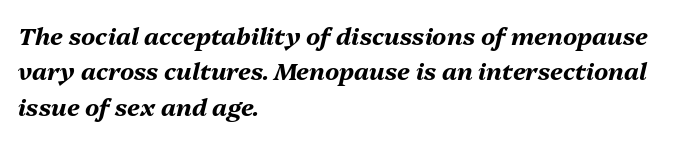
Left-aligned paragraph, ragged on the right. Between one letter and the next there's only the usual sliver of space. The typesetting leans heavy: a genuine bold. Style check: oblique. Regular leading. The space directly below the letters is spotless.
